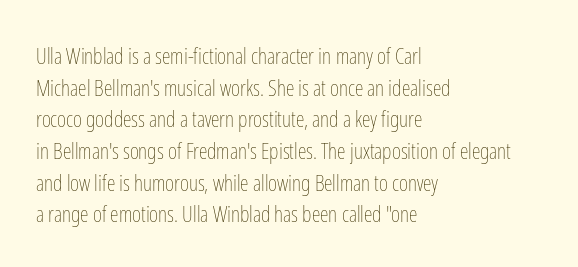
The image shows 22 px text type, upright; set left-aligned, normal line spacing (1.44x), normal letter spacing, not underlined.
